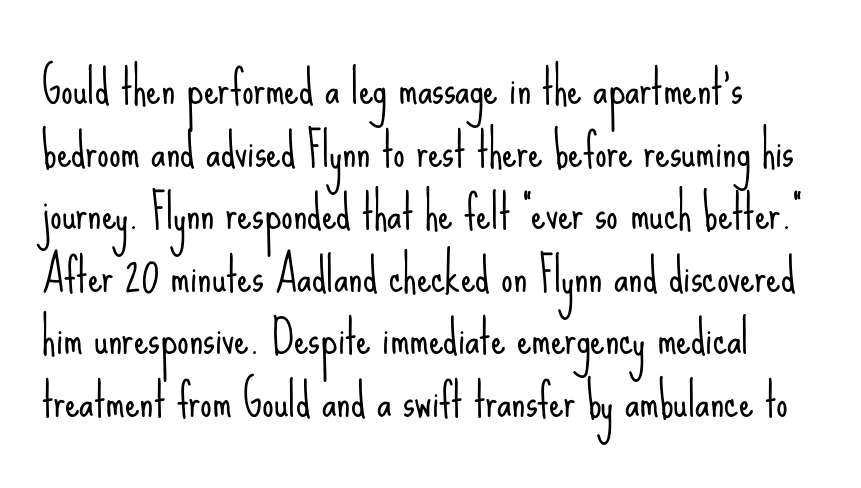
No chunkiness to these letters — they're not bold. Rendered with straight, roman letterforms. Characters follow at the spacing the type designer built in. Honestly, there is no underline to notice here at all. The line-height multiplier appears to be the usual default. This sample has the flowing, uneven cadence of proportional lettering.
